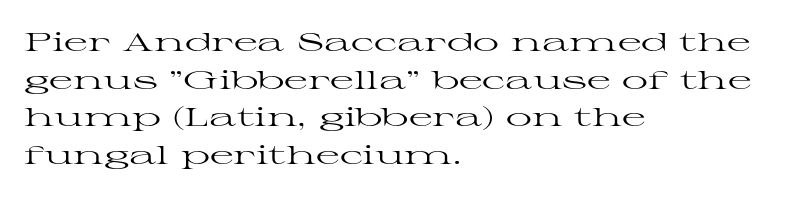
{"italic": "no", "bold": "no", "underline": "no", "align": "left", "line_spacing": "normal", "line_spacing_ratio": 1.45, "letter_spacing": "normal", "letter_spacing_em": 0.0, "glyph_px": 26}
